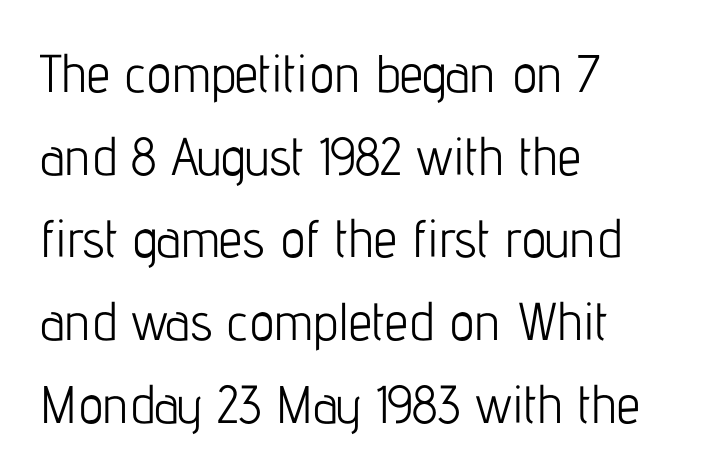
The image shows 53 px light, condensed sans-serif type, upright; set left-aligned, normal line spacing (1.56x), normal letter spacing, not underlined; low stroke contrast and a medium x-height.
